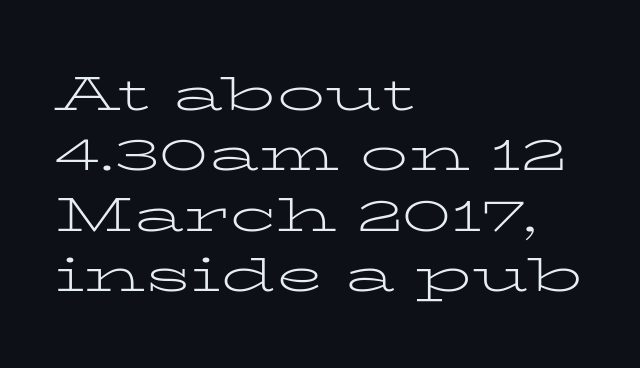
The image shows 48 px light, wide serif type, upright; set left-aligned, normal line spacing (1.26x), normal letter spacing, not underlined; low stroke contrast and a medium x-height.
